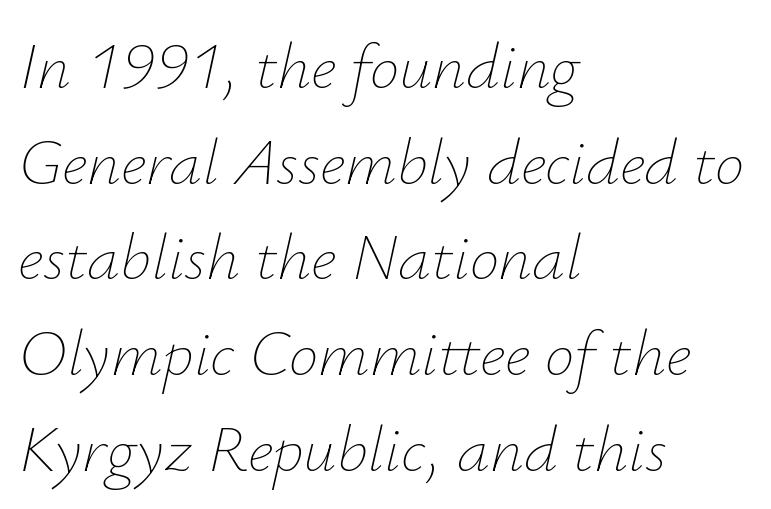
The image shows 66 px thin type, italic (leaning right); set left-aligned, normal line spacing (1.45x), normal letter spacing, not underlined; low stroke contrast and a small x-height.
